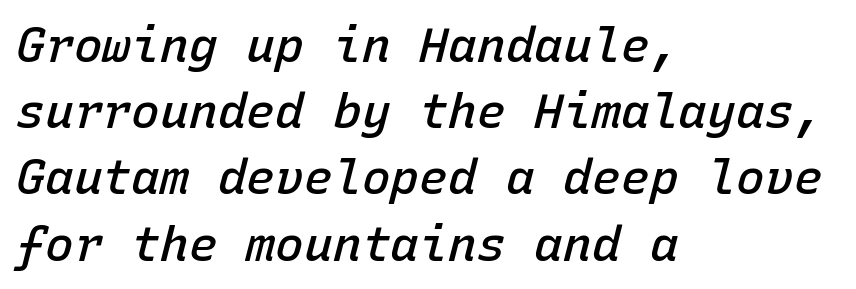
{"italic": "yes", "lean": "right", "slant_degrees": 15, "bold": "semi", "weight": "semibold", "width": "normal", "stroke_contrast": "low", "x_height": "medium", "monospaced": "yes", "underline": "no", "align": "left", "line_spacing": "normal", "line_spacing_ratio": 1.38, "letter_spacing": "normal", "letter_spacing_em": 0.0, "glyph_px": 48}
